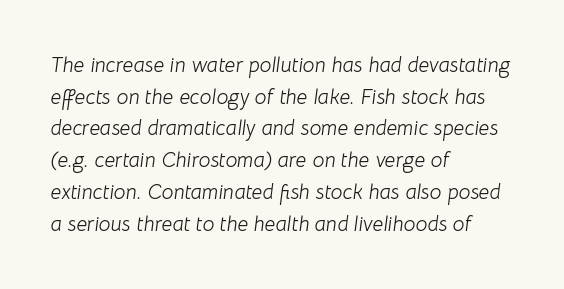
{"italic": "yes", "lean": "right", "slant_degrees": 8, "bold": "no", "underline": "no", "align": "left", "line_spacing": "normal", "line_spacing_ratio": 1.51, "letter_spacing": "normal", "letter_spacing_em": 0.0, "glyph_px": 21}
